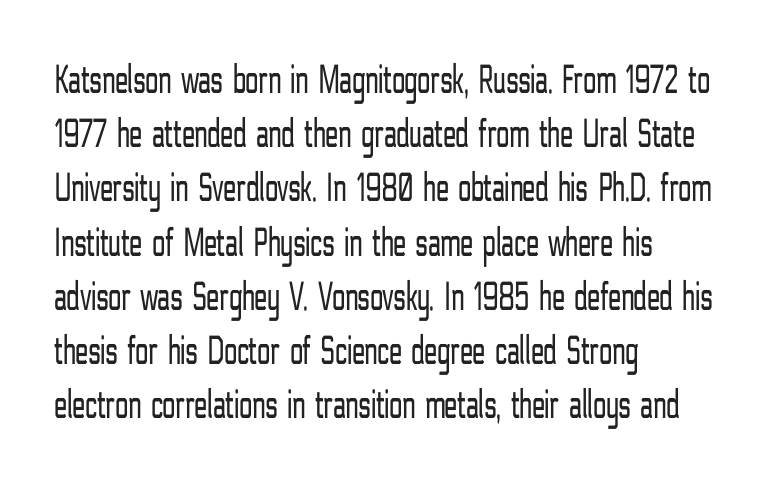
{"serif": "no", "italic": "no", "bold": "no", "weight": "light", "width": "condensed", "stroke_contrast": "low", "x_height": "medium", "monospaced": "no", "underline": "no", "align": "left", "line_spacing": "normal", "line_spacing_ratio": 1.29, "letter_spacing": "normal", "letter_spacing_em": 0.0, "glyph_px": 42}
